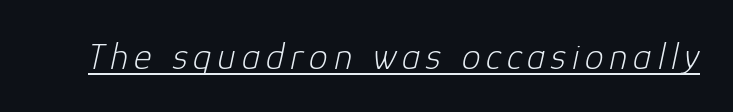
Q: Is the text bold? A: No.
Q: Is the text italic (slanted)? A: Yes, it leans right by about 12 degrees.
Q: Is the text underlined? A: Yes.
Q: Width (condensed, normal, or wide)? A: Normal.
Q: Stroke contrast? A: Low.
Q: x-height? A: Medium.
Q: Monospaced? A: No.
